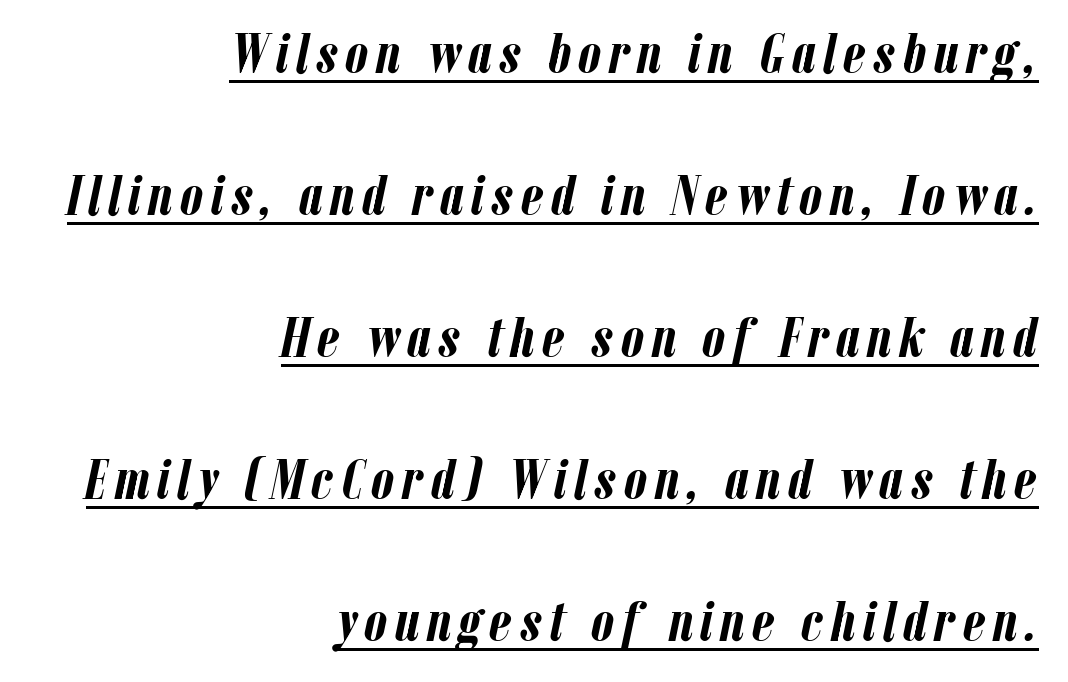
{"italic": "yes", "lean": "right", "slant_degrees": 12, "bold": "yes", "weight": "semibold", "width": "condensed", "stroke_contrast": "low", "x_height": "medium", "monospaced": "no", "underline": "yes", "align": "right", "line_spacing": "loose", "line_spacing_ratio": 2.49, "glyph_px": 57}
